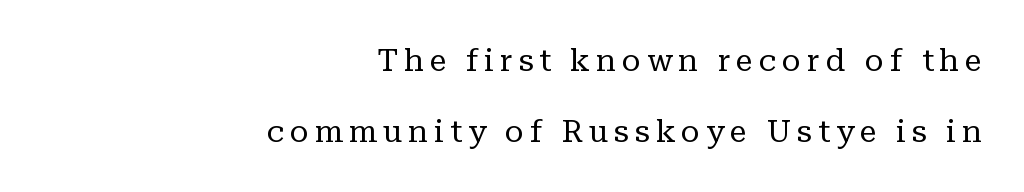
Q: Is the text bold? A: No.
Q: Is the text italic (slanted)? A: No, it is upright.
Q: Is the typeface a serif or a sans-serif typeface? A: Serif.
Q: Is the text underlined? A: No.
Q: How is the paragraph aligned? A: Right-aligned.
Q: Is the spacing between lines tight, normal or loose? A: Loose.
Q: Width (condensed, normal, or wide)? A: Normal.
Q: Stroke contrast? A: Low.
Q: x-height? A: Medium.
Q: Monospaced? A: No.
